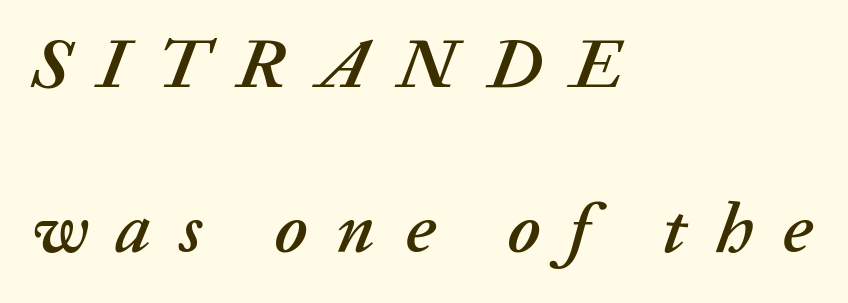
The image shows 71 px text type, italic (leaning right); set left-aligned, loose line spacing (2.32x), unusually wide letter spacing (+0.41 em), not underlined; low stroke contrast and a medium x-height.
